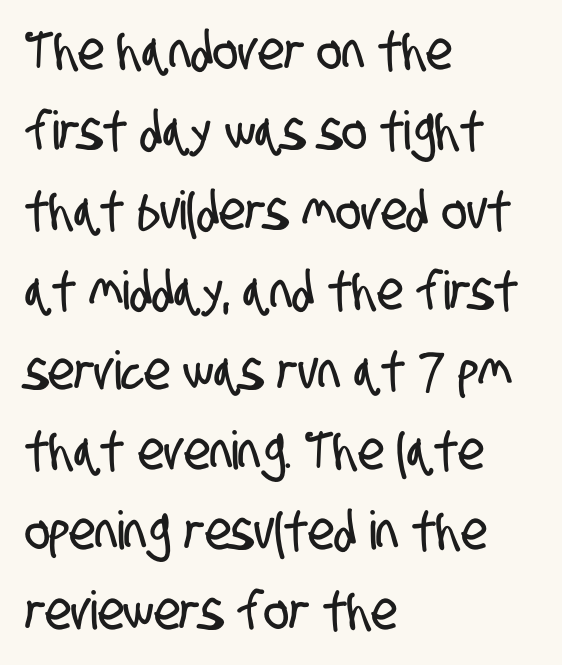
Summary of vertical rhythm: regular, with standard interline spacing. Short note: letters normally spaced. Left-aligned paragraph, ragged on the right. Only glyphs here, with clear space below each row. You could not count columns in this text — the font is proportionally spaced.
